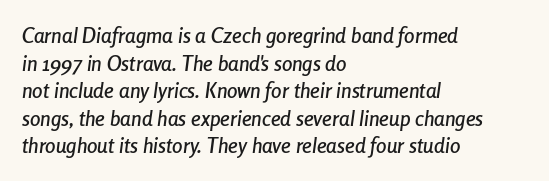
{"italic": "yes", "lean": "right", "slant_degrees": 8, "underline": "no", "align": "left", "line_spacing": "normal", "line_spacing_ratio": 1.31, "letter_spacing": "normal", "letter_spacing_em": 0.0, "glyph_px": 21}
